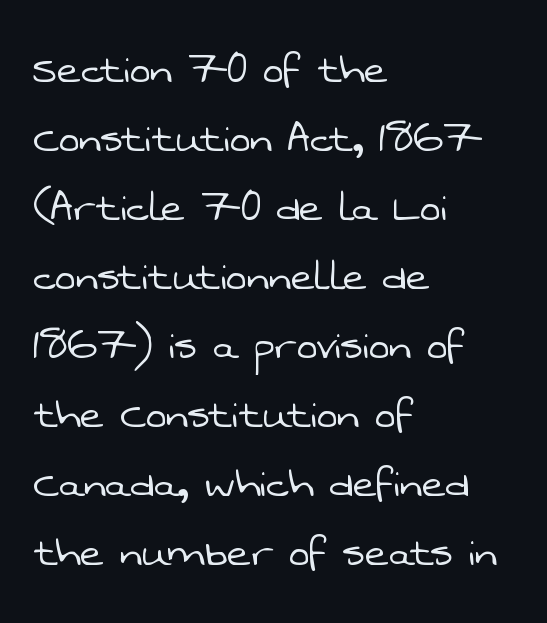
Q: Is the text bold? A: No.
Q: Is the typeface a serif or a sans-serif typeface? A: Sans-serif.
Q: Is the text underlined? A: No.
Q: How is the paragraph aligned? A: Left-aligned.
Q: Is the spacing between letters normal or unusually wide? A: Normal.
Q: Is the spacing between lines tight, normal or loose? A: Normal.
Q: Width (condensed, normal, or wide)? A: Normal.
Q: Stroke contrast? A: Low.
Q: x-height? A: Medium.
Q: Monospaced? A: No.
